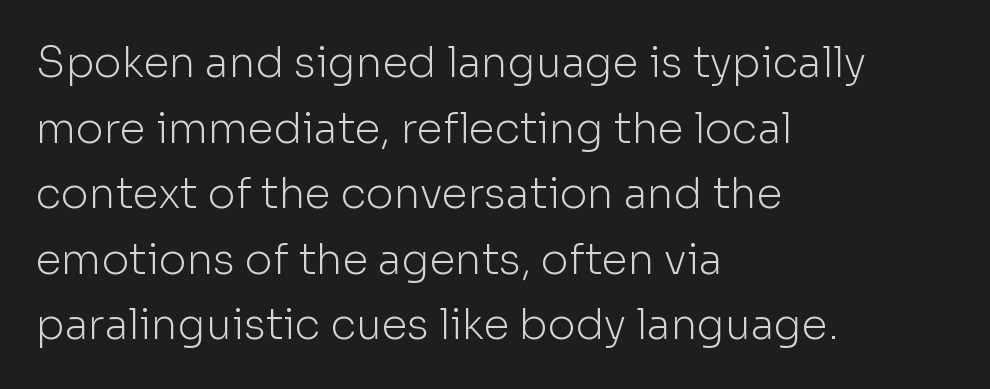
The image shows 42 px light sans-serif type, upright; set left-aligned, normal line spacing (1.56x), normal letter spacing, not underlined; low stroke contrast and a medium x-height.
